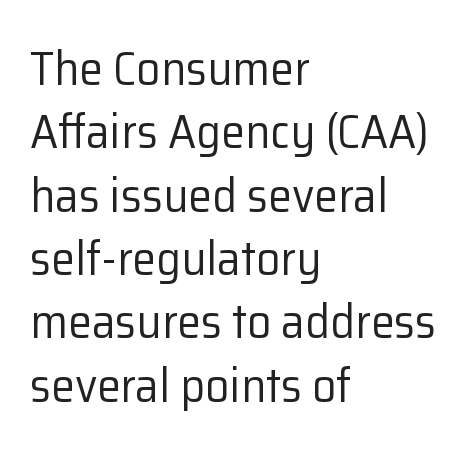
Each word holds together tightly as a unit, with standard inter-letter gaps. How would I describe the line gaps? Plain and ordinary. Typeset ragged right — the left edge is the straight one. The font's upright variant was chosen for this text.
